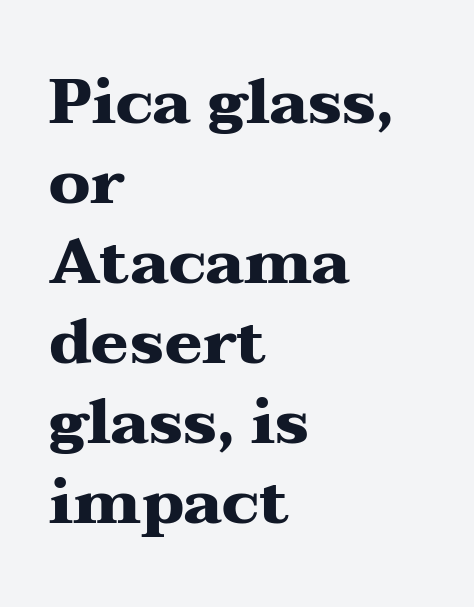
Stroke terminals: seriffed. The words here are not underlined. These words are printed bold, with thick strokes throughout. This sample has the flowing, uneven cadence of proportional lettering.
